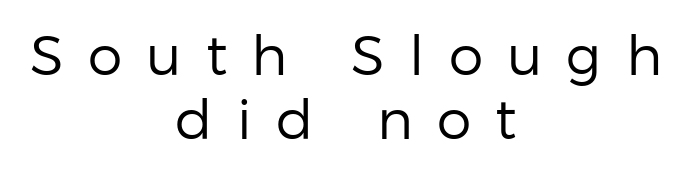
Q: Is the text bold? A: No.
Q: Is the text italic (slanted)? A: No, it is upright.
Q: Is the typeface a serif or a sans-serif typeface? A: Sans-serif.
Q: Is the text underlined? A: No.
Q: How is the paragraph aligned? A: Centered.
Q: Is the spacing between letters normal or unusually wide? A: Unusually wide.
Q: Width (condensed, normal, or wide)? A: Normal.
Q: Stroke contrast? A: Low.
Q: x-height? A: Medium.
Q: Monospaced? A: No.
